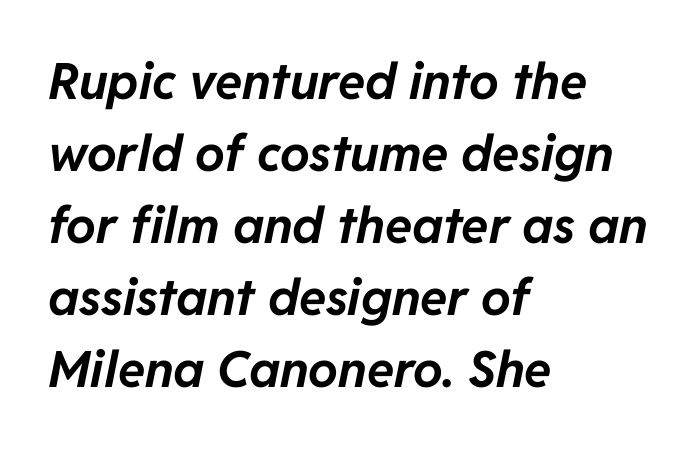
This is oblique type, the kind used for emphasis or titles. Note the varied advance widths — an 'i' is clearly narrower than an 'm'. Interline gaps are of average width in this sample. Underline: absent.
